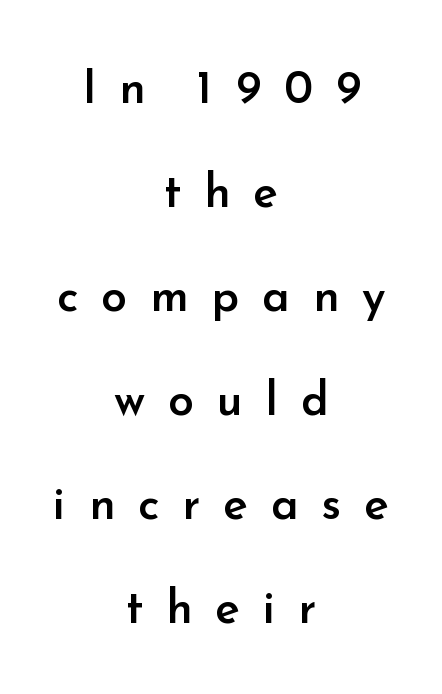
The image shows 46 px semibold sans-serif type, upright; set centered, loose line spacing (2.26x), unusually wide letter spacing (+0.5 em), not underlined; low stroke contrast and a small x-height.
